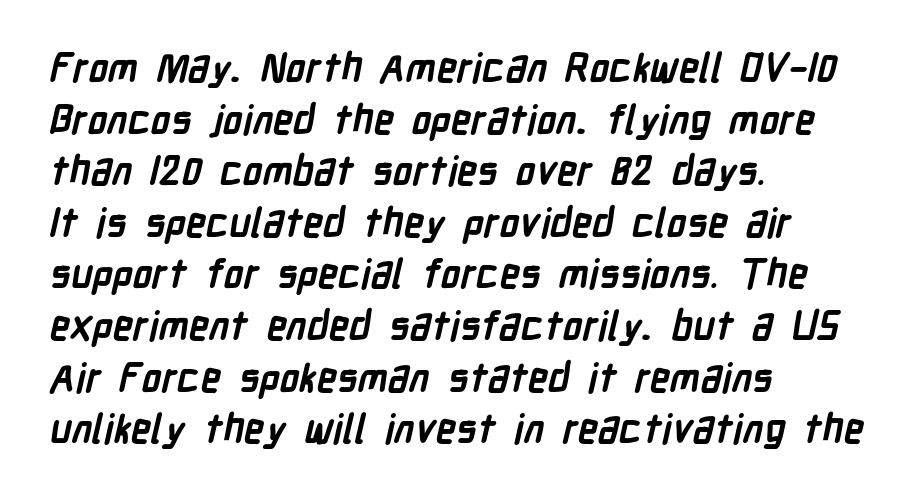
The setting favours the left margin, as ordinary paragraphs usually do. The face used here is proportionally spaced, like ordinary book or web type. Has an underline been added? It has not. The type is set solid horizontally, with unmodified tracking. Every letter is thick-stroked: bold, no question.
